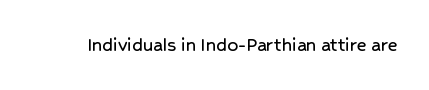
Every character sits straight up, as roman type does. The string is rendered with underlining switched off. Students, note that the glyphs here touch the page at normal intervals.
